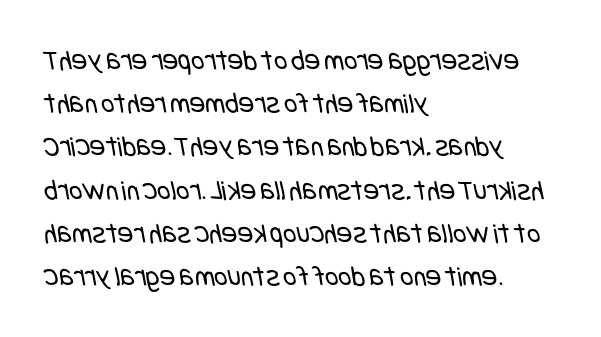
{"serif": "no", "bold": "no", "weight": "regular", "width": "condensed", "stroke_contrast": "low", "x_height": "large", "underline": "no", "align": "left", "line_spacing": "normal", "line_spacing_ratio": 1.49, "letter_spacing": "normal", "letter_spacing_em": 0.0, "glyph_px": 29}
